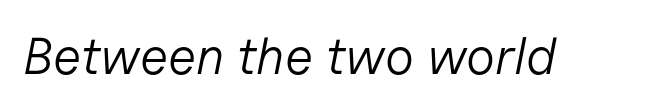
The image shows 52 px light type, italic (leaning right); set normal letter spacing, not underlined; low stroke contrast and a medium x-height.
